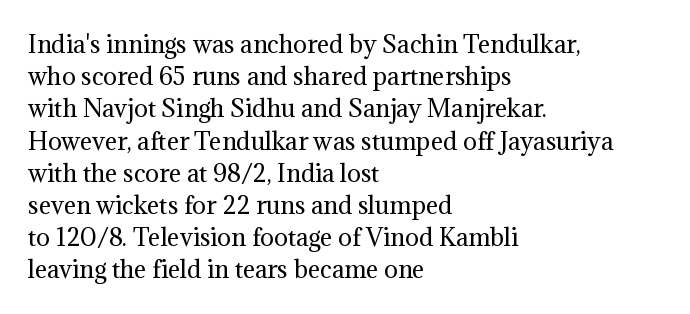
Regarding leading, the lines here are spaced in the standard way. The setting favours the left margin, as ordinary paragraphs usually do. The typeface has the unassuming heft of standard copy or less. The tracking reads as untouched default to a designer's eye. Type without underlining. Vertical strokes here are truly vertical.
